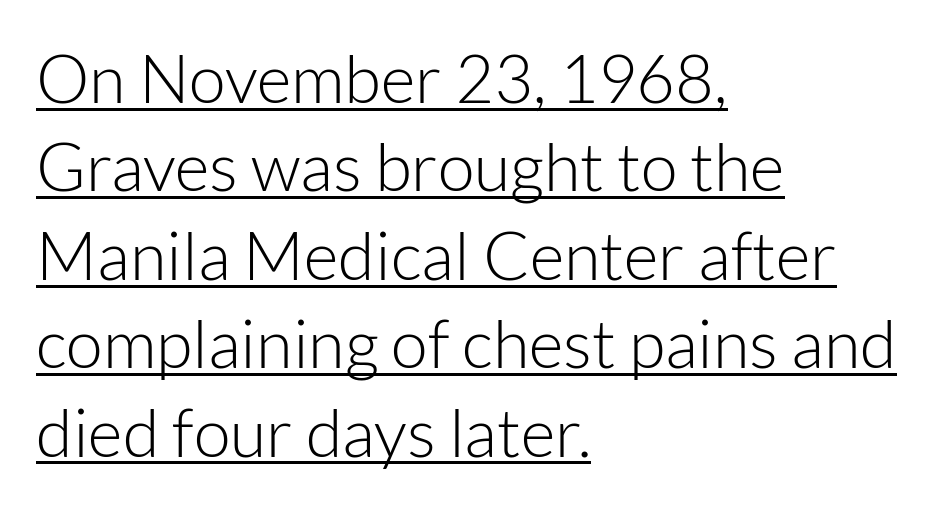
The image shows 67 px light sans-serif type, upright; set left-aligned, normal line spacing (1.32x), normal letter spacing, underlined; low stroke contrast and a medium x-height.
